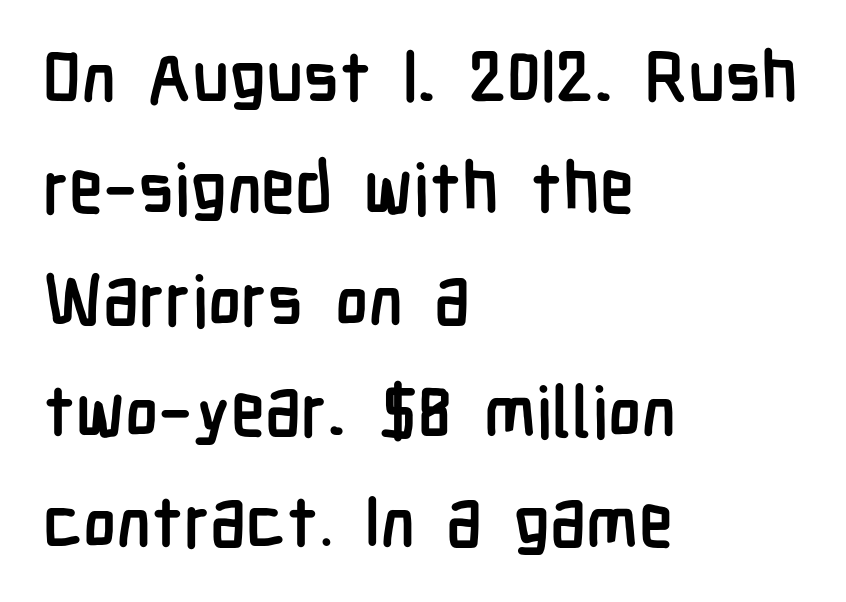
Nothing sits at the stroke ends, so this counts as sans-serif. Casual observation: everything's shoved over to the left. This rendering leaves character spacing at its baseline value. A typesetter would call this proportional, since set widths differ per character. Each row of text sits above clean, open space.
